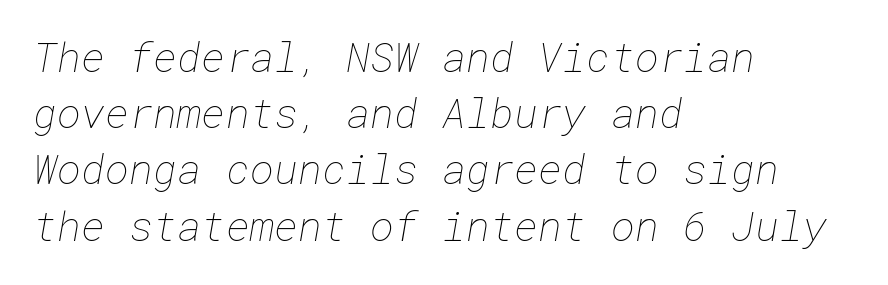
{"bold": "no", "weight": "thin", "width": "normal", "stroke_contrast": "low", "x_height": "medium", "underline": "no", "align": "left", "line_spacing": "normal", "line_spacing_ratio": 1.37, "letter_spacing": "normal", "letter_spacing_em": 0.0, "glyph_px": 41}
